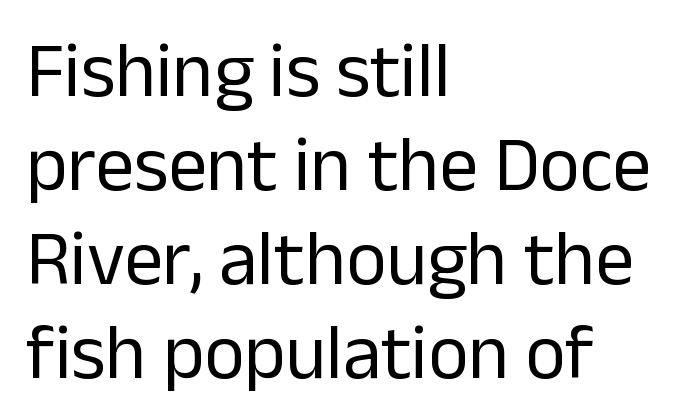
Q: Is the text bold? A: No.
Q: Is the text italic (slanted)? A: No, it is upright.
Q: Is the typeface a serif or a sans-serif typeface? A: Sans-serif.
Q: Is the text underlined? A: No.
Q: How is the paragraph aligned? A: Left-aligned.
Q: Is the spacing between letters normal or unusually wide? A: Normal.
Q: Width (condensed, normal, or wide)? A: Normal.
Q: Stroke contrast? A: Low.
Q: x-height? A: Medium.
Q: Monospaced? A: No.
